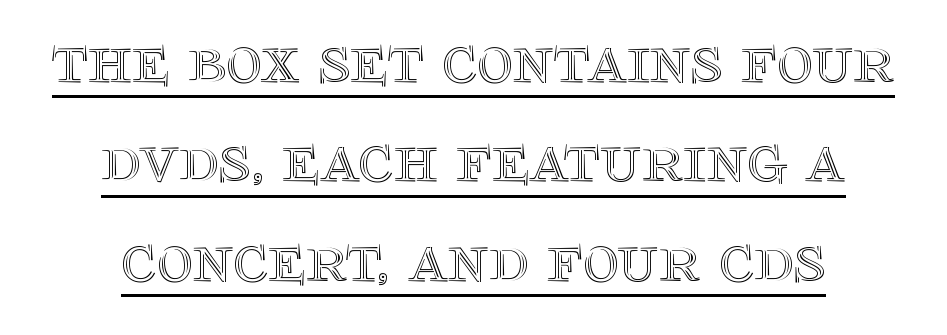
In terms of leading, this rendering sits right in the middle. The words here are underlined. The type sits square on the baseline with zero lean. Here the designer chose a conventional face with non-uniform glyph widths.
